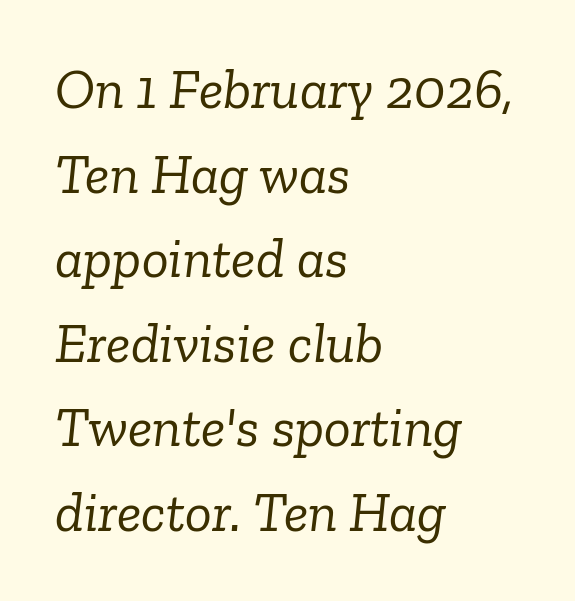
Stroke thickness stays within the range of a standard reading face or lighter. Notice how the passage keeps a crisp vertical edge on the left only. The rendering applies a slant to the glyphs. Tracking here is standard; glyphs follow each other at the usual distance.
